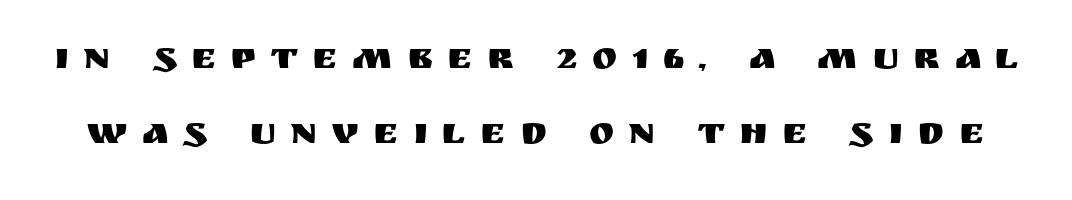
{"serif": "no", "italic": "no", "width": "normal", "stroke_contrast": "medium", "x_height": "large", "monospaced": "no", "underline": "no", "line_spacing": "loose", "line_spacing_ratio": 1.97, "letter_spacing": "wide", "letter_spacing_em": 0.38, "glyph_px": 38}
